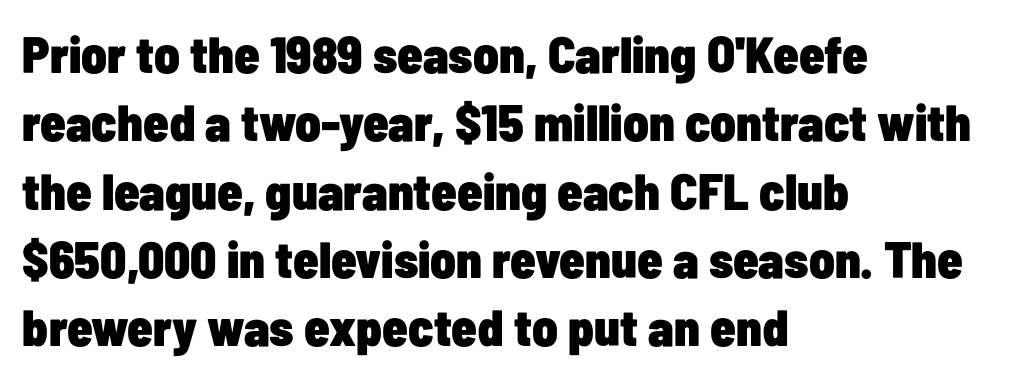
Quick note: interline space is typical. Style check: upright. All the whitespace from short lines collects on the right. This rendering employs a face without finishing strokes, i.e., a sans-serif. The passage shown is typed in a proportional face where columns would drift. I'd describe the lettering as bold — thick and assertive.
